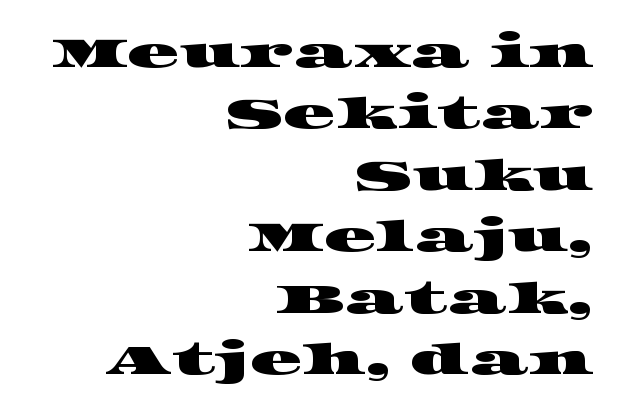
The image shows 43 px wide serif type; set right-aligned, normal line spacing (1.43x), normal letter spacing, not underlined; high stroke contrast and a large x-height.
